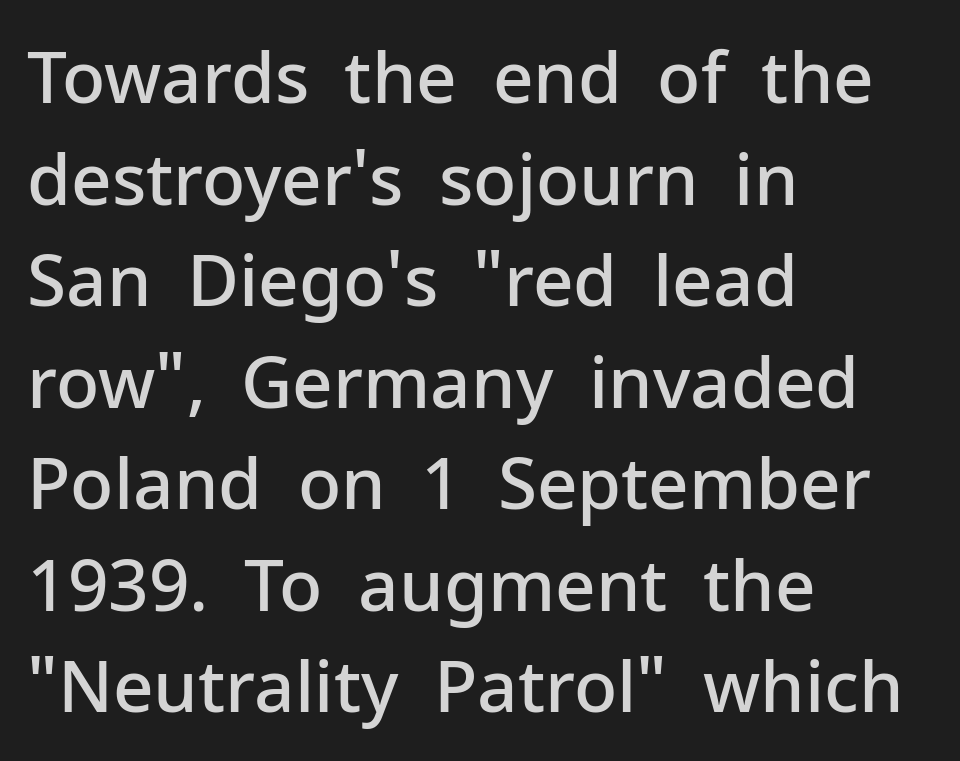
Reading down the column, the eye jumps a familiar distance to each next line. Upright lettering throughout. The rendering shows plain stroke endings on the letterforms — a sans-serif design. Each word holds together tightly as a unit, with standard inter-letter gaps.
